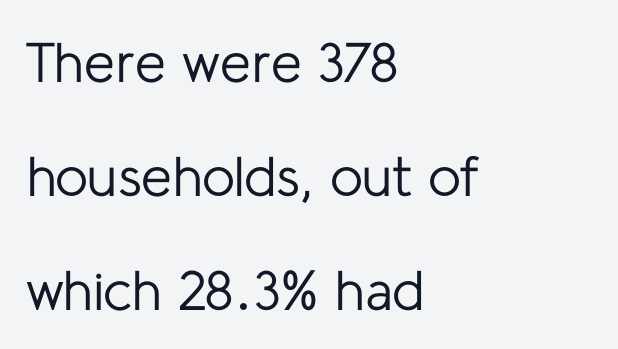
Tracking value appears to be zero — textbook default spacing. Rendered with straight, roman letterforms. Classification — sans serif. No word sits above an underline. No letter is thick-stroked: the sample isn't bold.
